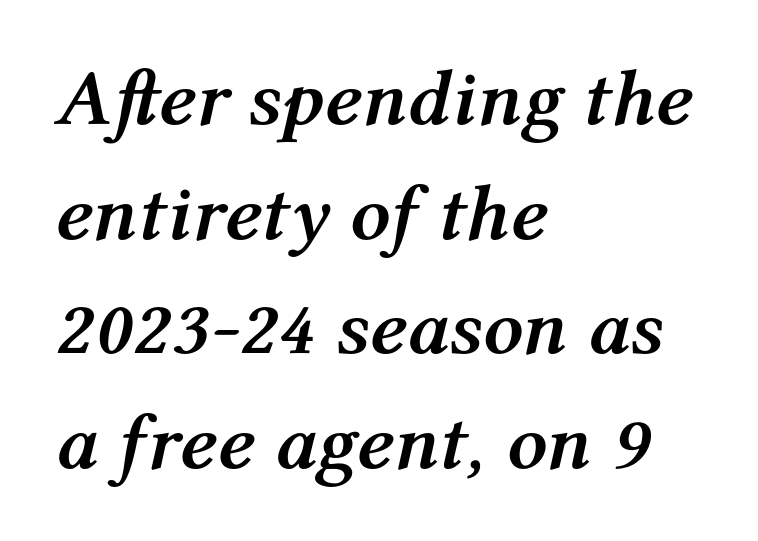
The image shows 79 px semibold type, italic (leaning right); set left-aligned, normal line spacing (1.45x), normal letter spacing, not underlined; medium stroke contrast and a medium x-height.
